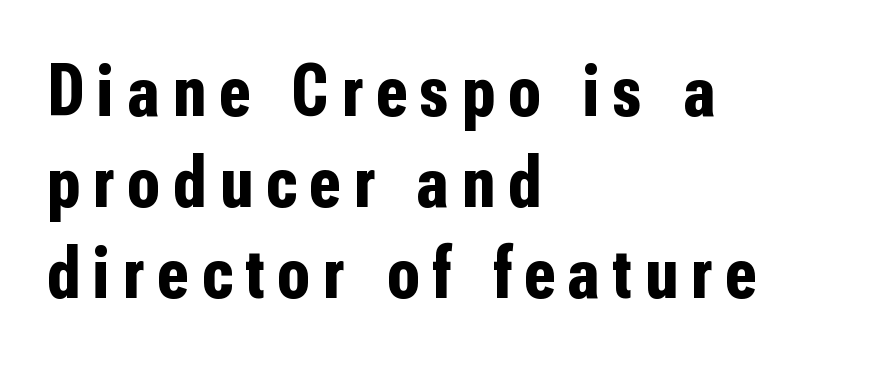
Line beginnings align vertically; line endings do not. The characters display no serif detailing; their extremities are plain. Here the designer chose a conventional face with non-uniform glyph widths. Descenders hang freely into open space. Bold? Absolutely — the strokes are thick and heavy. Style check: upright.
